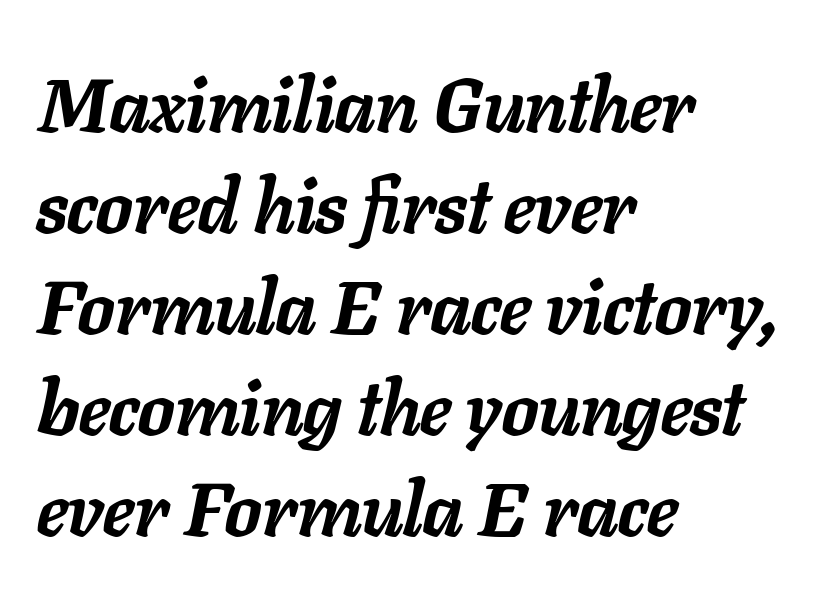
{"italic": "yes", "lean": "right", "slant_degrees": 11, "bold": "yes", "weight": "semibold", "width": "normal", "stroke_contrast": "low", "x_height": "medium", "monospaced": "no", "underline": "no", "align": "left", "line_spacing": "normal", "line_spacing_ratio": 1.33, "letter_spacing": "normal", "letter_spacing_em": 0.0, "glyph_px": 76}
